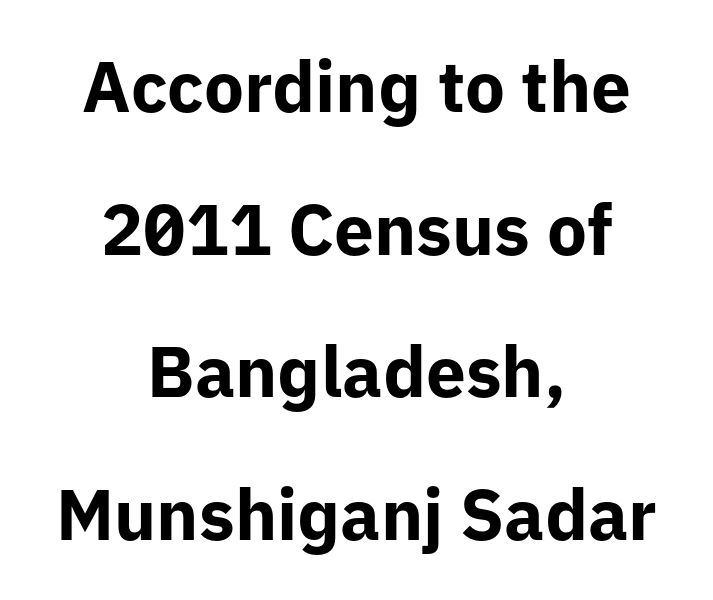
Q: Is the text bold? A: Yes.
Q: Is the text italic (slanted)? A: No, it is upright.
Q: Is the typeface a serif or a sans-serif typeface? A: Sans-serif.
Q: Is the text underlined? A: No.
Q: How is the paragraph aligned? A: Centered.
Q: Is the spacing between letters normal or unusually wide? A: Normal.
Q: Is the spacing between lines tight, normal or loose? A: Loose.
Q: Width (condensed, normal, or wide)? A: Normal.
Q: Stroke contrast? A: Low.
Q: x-height? A: Medium.
Q: Monospaced? A: No.
